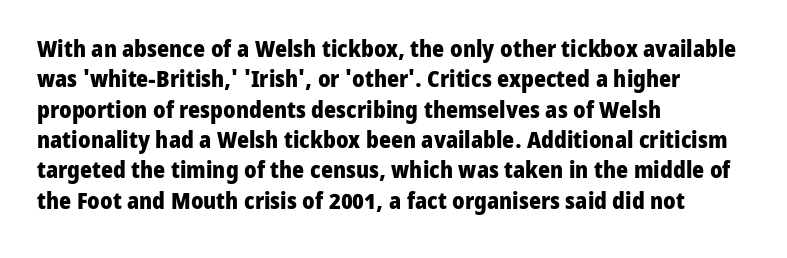
Q: Is the text bold? A: Yes.
Q: Is the text italic (slanted)? A: No, it is upright.
Q: Is the text underlined? A: No.
Q: How is the paragraph aligned? A: Left-aligned.
Q: Is the spacing between letters normal or unusually wide? A: Normal.
Q: Is the spacing between lines tight, normal or loose? A: Normal.
